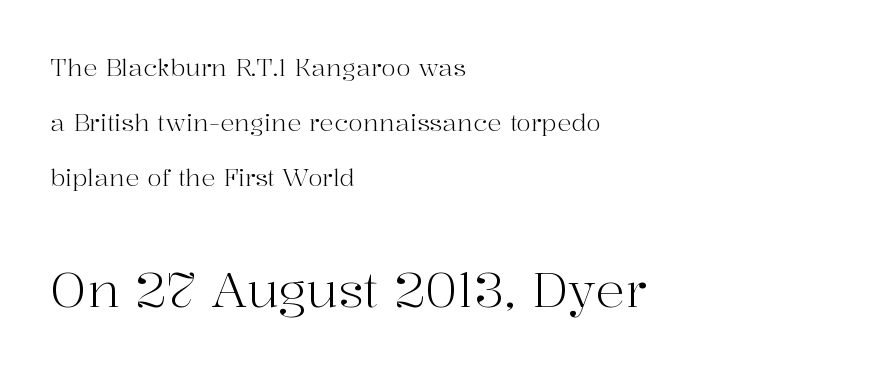
{"serif": "yes", "italic": "no", "bold": "no", "weight": "light", "width": "normal", "stroke_contrast": "high", "x_height": "medium", "monospaced": "no", "underline": "no", "align": "left", "line_spacing": "loose", "line_spacing_ratio": 2.3, "letter_spacing": "normal", "letter_spacing_em": 0.0, "larger_block": "second", "size_ratio": 2.04, "glyph_px": 49}
